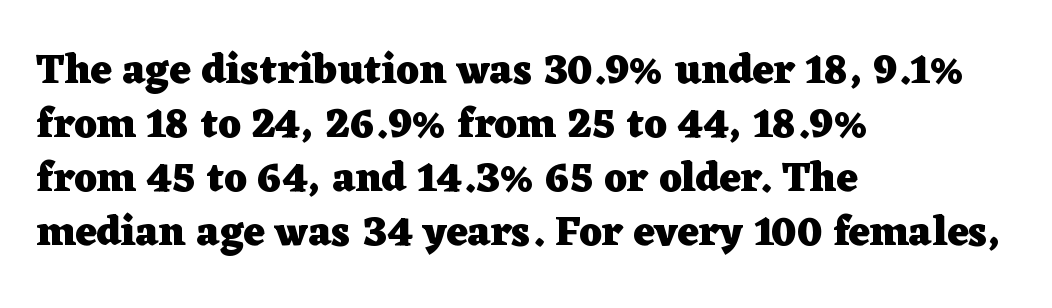
{"serif": "yes", "italic": "no", "bold": "yes", "weight": "heavy", "width": "wide", "stroke_contrast": "low", "x_height": "medium", "monospaced": "no", "underline": "no", "align": "left", "line_spacing": "normal", "line_spacing_ratio": 1.32, "letter_spacing": "normal", "letter_spacing_em": 0.0, "glyph_px": 41}
